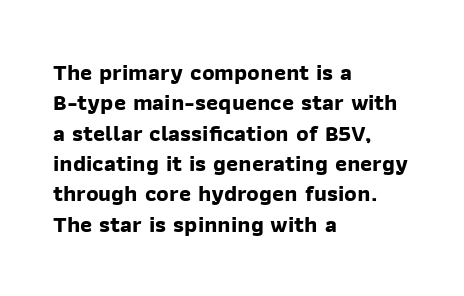
Strong, thick strokes mark this as bold type. Unmarked baselines from the first word to the last. A typesetter would call this zero additional tracking. The line-height multiplier appears to be the usual default. These lines stack with their left ends in a neat column.
